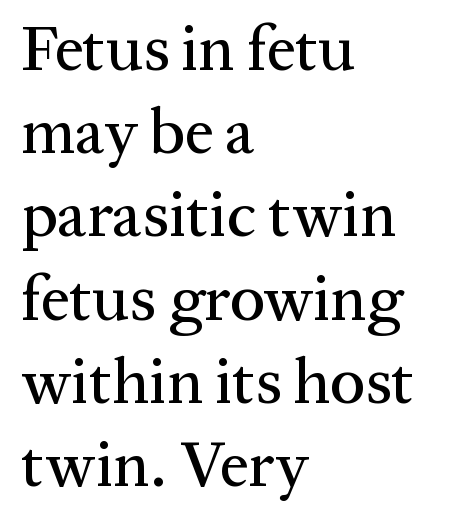
The image shows 64 px serif type, upright; set left-aligned, normal line spacing (1.3x), normal letter spacing, not underlined; medium stroke contrast and a medium x-height.
